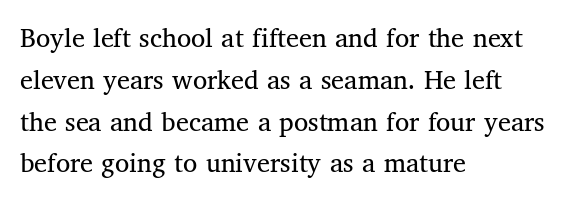
Bold? No — there's no thickening of the strokes. Check the space under the baseline: it is left empty. You could not count columns in this text — the font is proportionally spaced. Compared with a centered layout, this one pins lines to the left instead.
